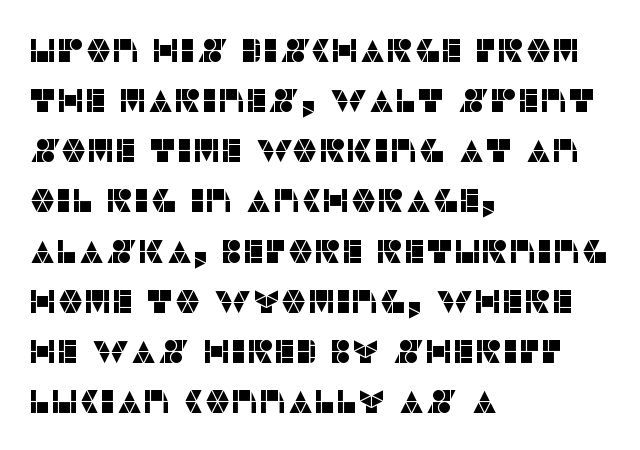
Italic? Not at all — the glyphs are vertical. Is this a fixed-width face? No — the glyphs have proportional, varying widths. The rag falls on the right side of this text block. Reading down the column, the eye jumps a familiar distance to each next line. The specimen omits any rule beneath the text block's lines. The designer went with a sans here, leaving each stem footless.
